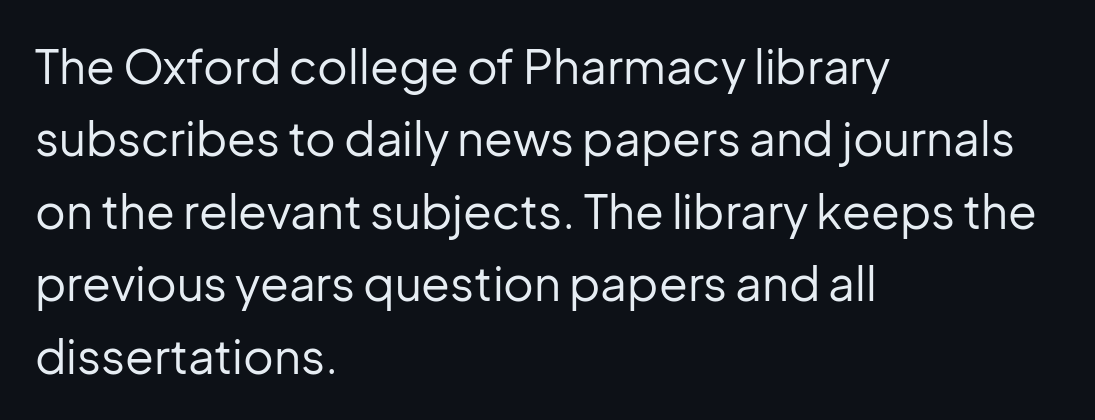
{"serif": "no", "italic": "no", "bold": "no", "weight": "regular", "width": "normal", "stroke_contrast": "low", "x_height": "medium", "monospaced": "no", "underline": "no", "align": "left", "line_spacing": "normal", "line_spacing_ratio": 1.54, "letter_spacing": "normal", "letter_spacing_em": 0.0, "glyph_px": 47}
